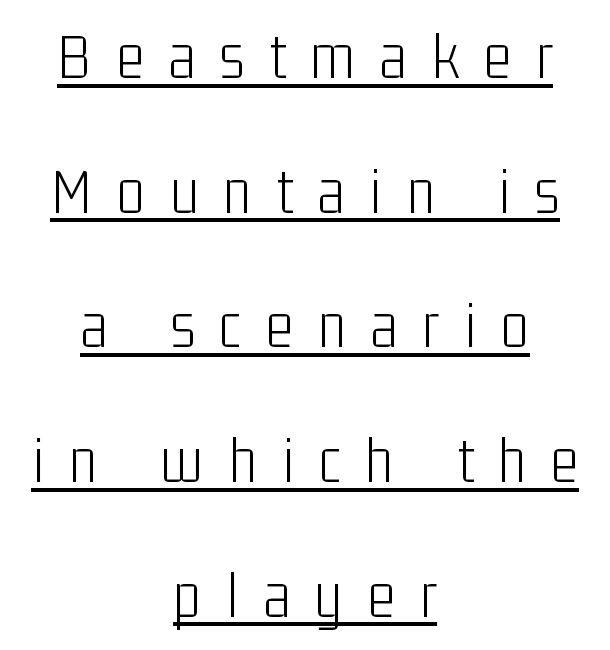
The image shows 66 px light, condensed sans-serif type, upright; set centered, loose line spacing (2.04x), unusually wide letter spacing (+0.38 em), underlined; low stroke contrast and a medium x-height.
